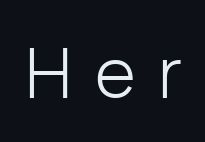
The image shows 70 px light sans-serif type, upright; set unusually wide letter spacing (+0.32 em), not underlined; low stroke contrast and a medium x-height.
